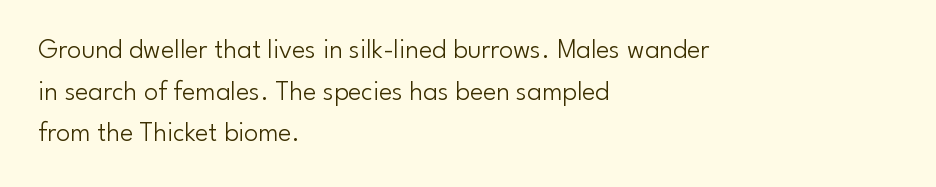
The image shows 28 px light sans-serif type, upright; set left-aligned, normal line spacing (1.49x), normal letter spacing, not underlined; low stroke contrast and a small x-height.
